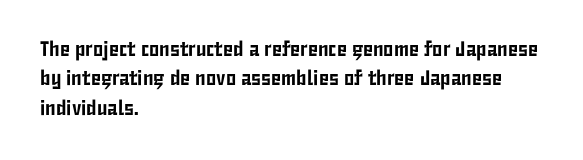
If you drew a ruler down the left edge, every line would touch it. The foot of each line stays bare and open. What's the leading like? Ordinary, nothing unusual. The axis of the letterforms is exactly vertical. Observe the ordinary spacing: letters are neighbours, not strangers.
